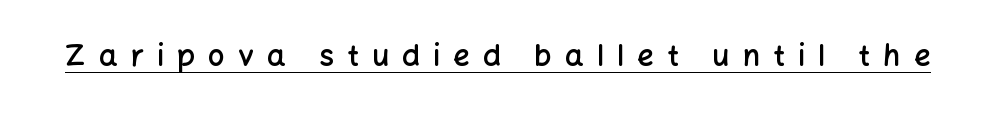
Summary of weight: moderately heavy, a semibold. A typesetter would call this proportional, since set widths differ per character. Look at the tracking — it's clearly loosened, letters drifting apart. Posture: straight, roman, zero tilt.
